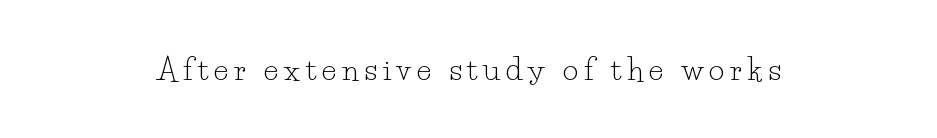
Q: Is the text bold? A: No.
Q: Is the text italic (slanted)? A: No, it is upright.
Q: Is the typeface a serif or a sans-serif typeface? A: Serif.
Q: Is the text underlined? A: No.
Q: How is the paragraph aligned? A: Centered.
Q: Width (condensed, normal, or wide)? A: Normal.
Q: Stroke contrast? A: Low.
Q: x-height? A: Small.
Q: Monospaced? A: No.
